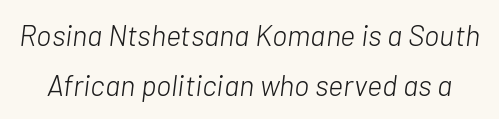
{"italic": "yes", "lean": "right", "slant_degrees": 7, "bold": "no", "weight": "light", "width": "normal", "stroke_contrast": "low", "x_height": "medium", "monospaced": "no", "underline": "no", "line_spacing_ratio": 1.72, "letter_spacing": "normal", "letter_spacing_em": 0.0, "glyph_px": 29}
